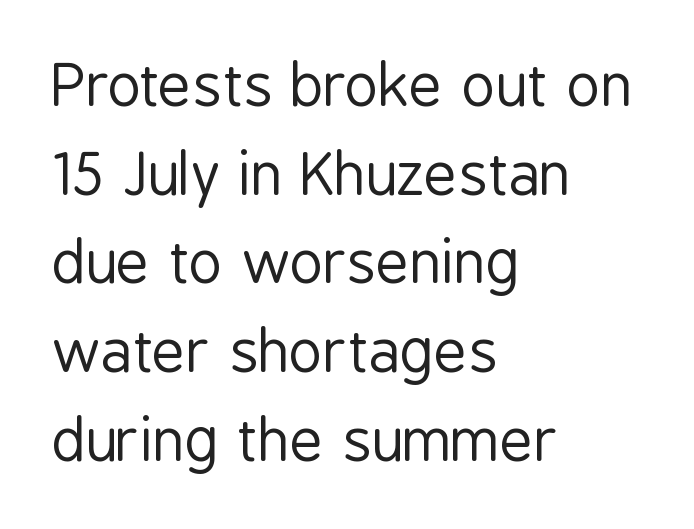
Here the designer chose a conventional face with non-uniform glyph widths. The letterforms sit shoulder to shoulder at normal distance. Heft: none added — not bold. Regarding leading, the lines here are spaced in the standard way. Caption: multi-line text, flush left, ragged right. I'd call this a sans setting — the letters go barefoot.
